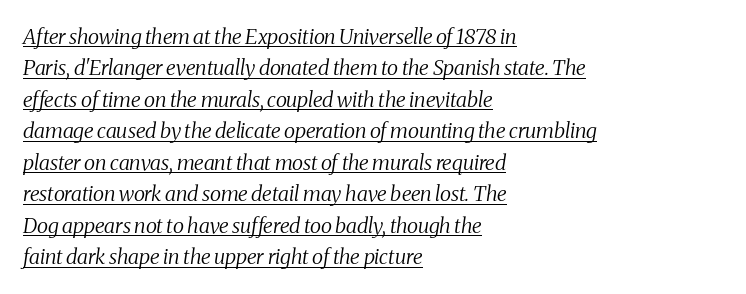
The image shows 21 px text type, italic (leaning right); set left-aligned, normal line spacing (1.5x), normal letter spacing, underlined.
